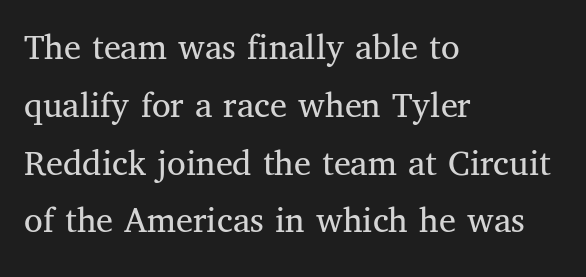
{"serif": "yes", "italic": "no", "bold": "no", "weight": "regular", "width": "normal", "stroke_contrast": "medium", "x_height": "medium", "monospaced": "no", "underline": "no", "align": "left", "line_spacing": "normal", "line_spacing_ratio": 1.52, "letter_spacing": "normal", "letter_spacing_em": 0.0, "glyph_px": 38}
